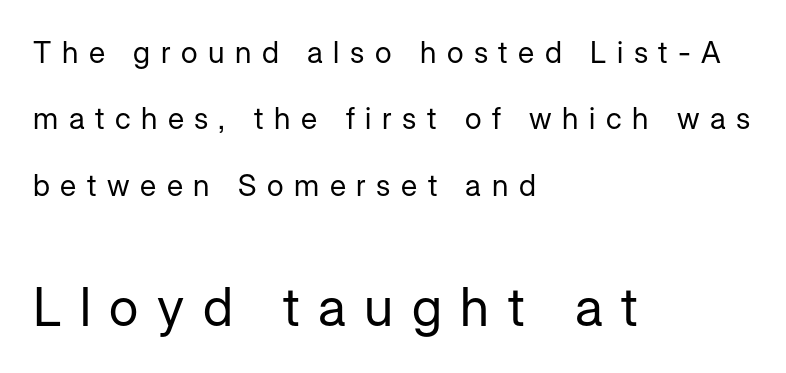
Q: Is the text bold? A: No.
Q: Is the text italic (slanted)? A: No, it is upright.
Q: Is the typeface a serif or a sans-serif typeface? A: Sans-serif.
Q: Is the text underlined? A: No.
Q: How is the paragraph aligned? A: Left-aligned.
Q: Is the spacing between letters normal or unusually wide? A: Unusually wide.
Q: Is the spacing between lines tight, normal or loose? A: Loose.
Q: Which block of text is set in a larger size, the first (top) or the second (bottom)? A: The second (bottom) one.
Q: Width (condensed, normal, or wide)? A: Normal.
Q: Stroke contrast? A: Low.
Q: x-height? A: Medium.
Q: Monospaced? A: No.
